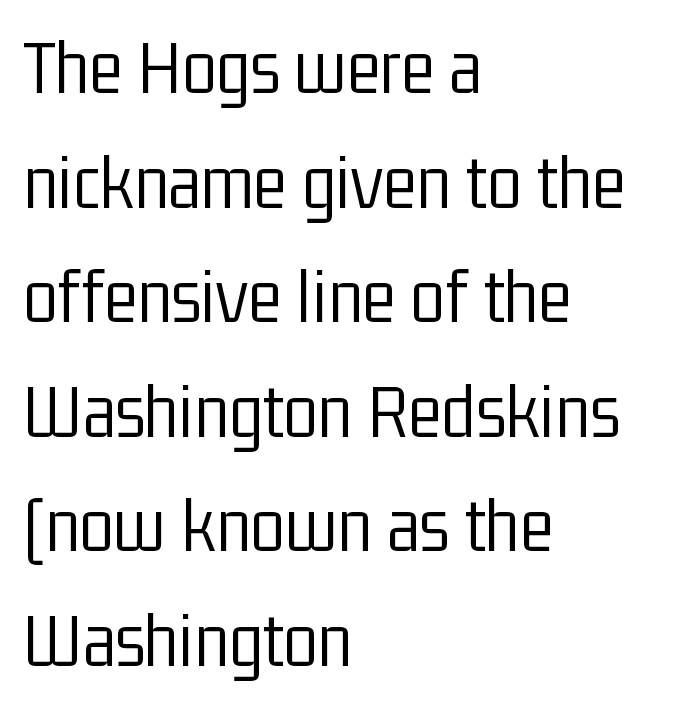
{"serif": "no", "italic": "no", "bold": "no", "weight": "light", "width": "condensed", "stroke_contrast": "low", "x_height": "medium", "monospaced": "no", "underline": "no", "align": "left", "line_spacing": "normal", "line_spacing_ratio": 1.45, "letter_spacing": "normal", "letter_spacing_em": 0.0, "glyph_px": 79}
